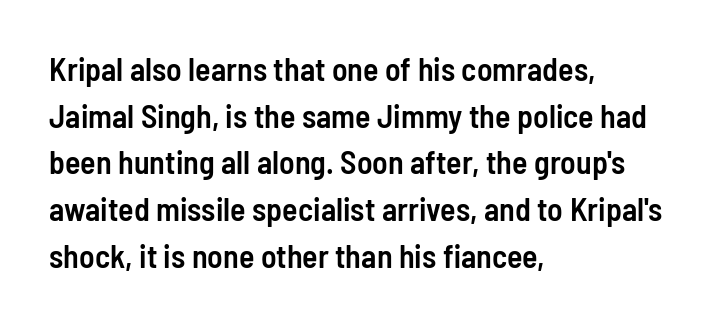
Q: Is the text bold? A: Semi-bold.
Q: Is the text italic (slanted)? A: No, it is upright.
Q: Is the typeface a serif or a sans-serif typeface? A: Sans-serif.
Q: Is the text underlined? A: No.
Q: How is the paragraph aligned? A: Left-aligned.
Q: Is the spacing between letters normal or unusually wide? A: Normal.
Q: Is the spacing between lines tight, normal or loose? A: Normal.
Q: Width (condensed, normal, or wide)? A: Condensed.
Q: Stroke contrast? A: Low.
Q: x-height? A: Medium.
Q: Monospaced? A: No.
